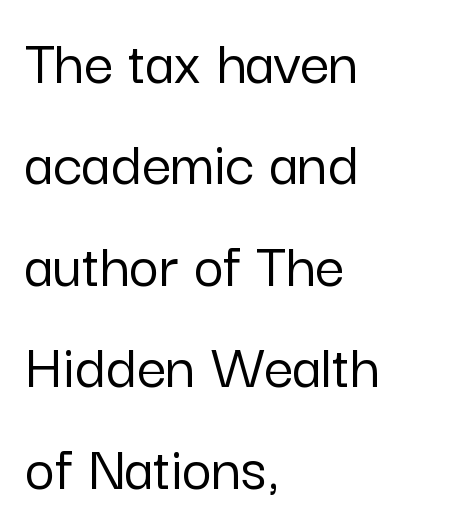
{"serif": "no", "italic": "no", "width": "normal", "stroke_contrast": "low", "x_height": "medium", "monospaced": "no", "underline": "no", "align": "left", "line_spacing": "normal", "line_spacing_ratio": 1.56, "letter_spacing": "normal", "letter_spacing_em": 0.0, "glyph_px": 65}
